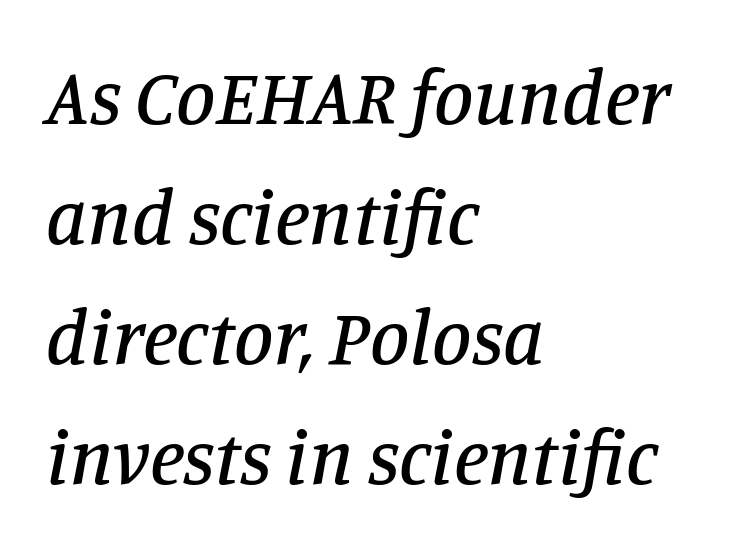
{"serif": "yes", "italic": "yes", "lean": "right", "slant_degrees": 11, "width": "normal", "stroke_contrast": "low", "x_height": "large", "monospaced": "no", "underline": "no", "align": "left", "line_spacing": "normal", "line_spacing_ratio": 1.52, "letter_spacing": "normal", "letter_spacing_em": 0.0, "glyph_px": 79}
